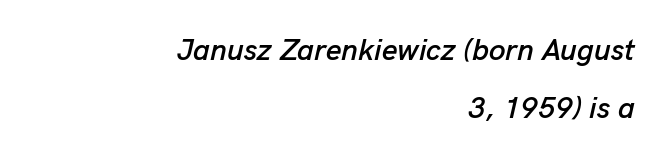
The image shows 30 px text type, italic (leaning right); set right-aligned, loose line spacing (1.94x), normal letter spacing, not underlined; low stroke contrast and a medium x-height.
